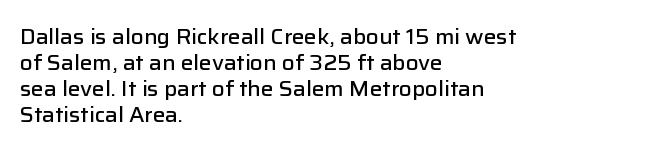
Set as a demibold, roughly 600 on the weight scale. Letter spacing: default. Where is the straight margin? On the left. Designer's note — italics off, roman on. Descenders are the only things crossing below the line.
